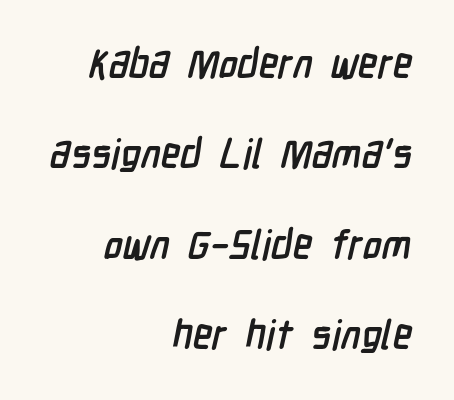
The image shows 40 px semibold, condensed sans-serif type; set right-aligned, loose line spacing (2.26x), normal letter spacing, not underlined; low stroke contrast and a medium x-height.
